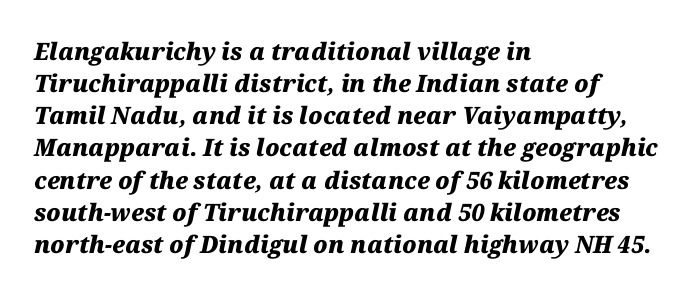
Q: Is the text bold? A: Yes.
Q: Is the text italic (slanted)? A: Yes, it leans right by about 12 degrees.
Q: Is the text underlined? A: No.
Q: How is the paragraph aligned? A: Left-aligned.
Q: Is the spacing between letters normal or unusually wide? A: Normal.
Q: Is the spacing between lines tight, normal or loose? A: Normal.
